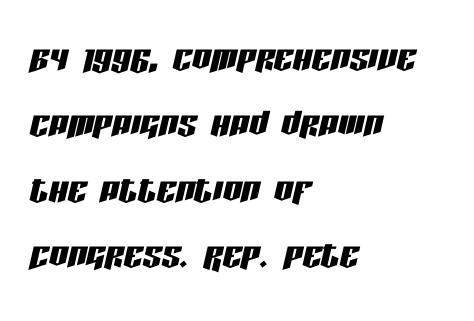
Q: Is the text italic (slanted)? A: Yes, it leans right by about 13 degrees.
Q: Is the text underlined? A: No.
Q: How is the paragraph aligned? A: Left-aligned.
Q: Is the spacing between letters normal or unusually wide? A: Normal.
Q: Is the spacing between lines tight, normal or loose? A: Normal.
Q: Width (condensed, normal, or wide)? A: Condensed.
Q: Stroke contrast? A: Low.
Q: x-height? A: Large.
Q: Monospaced? A: No.
